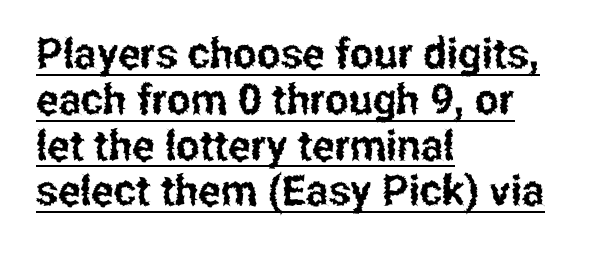
{"serif": "no", "italic": "no", "width": "condensed", "stroke_contrast": "low", "x_height": "medium", "monospaced": "no", "underline": "yes", "align": "left", "line_spacing": "tight", "line_spacing_ratio": 1.09, "letter_spacing": "normal", "letter_spacing_em": 0.0, "glyph_px": 42}
